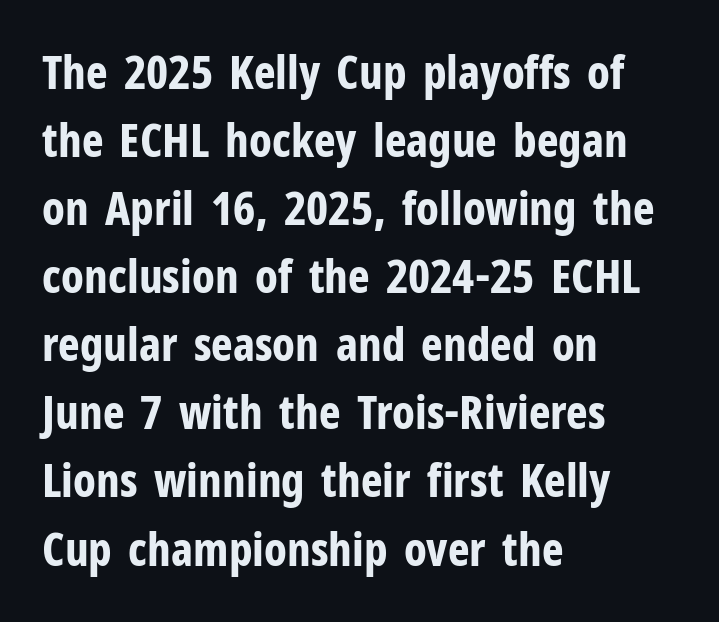
The image shows 46 px bold, condensed sans-serif type, upright; set left-aligned, normal line spacing (1.48x), normal letter spacing, not underlined; low stroke contrast and a medium x-height.
